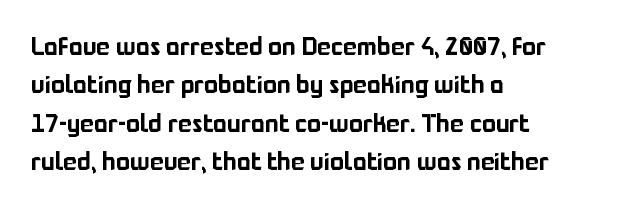
{"italic": "no", "underline": "no", "align": "left", "line_spacing": "normal", "line_spacing_ratio": 1.48, "letter_spacing": "normal", "letter_spacing_em": 0.0, "glyph_px": 26}
